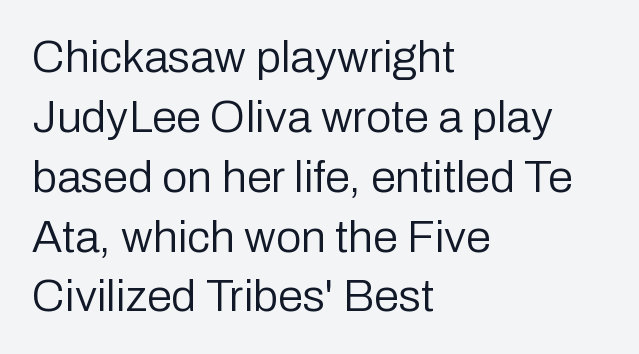
Q: Is the text bold? A: No.
Q: Is the text italic (slanted)? A: No, it is upright.
Q: Is the typeface a serif or a sans-serif typeface? A: Sans-serif.
Q: Is the text underlined? A: No.
Q: How is the paragraph aligned? A: Left-aligned.
Q: Is the spacing between letters normal or unusually wide? A: Normal.
Q: Is the spacing between lines tight, normal or loose? A: Normal.
Q: Width (condensed, normal, or wide)? A: Normal.
Q: Stroke contrast? A: Low.
Q: x-height? A: Medium.
Q: Monospaced? A: No.
